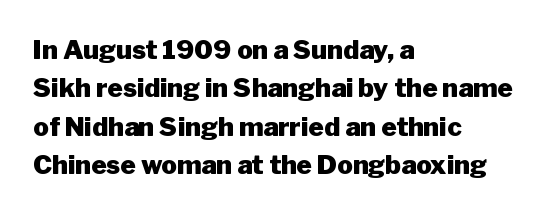
{"italic": "no", "bold": "yes", "underline": "no", "align": "left", "line_spacing": "normal", "line_spacing_ratio": 1.48, "letter_spacing": "normal", "letter_spacing_em": 0.0, "glyph_px": 26}
